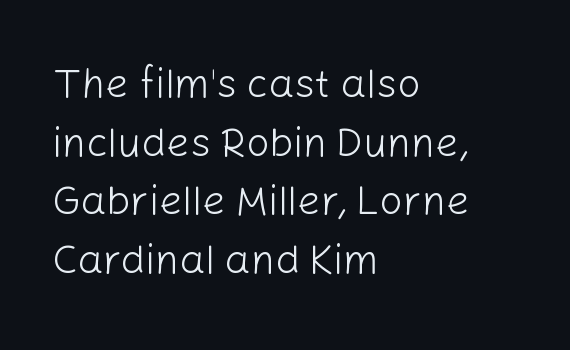
Q: Is the text bold? A: No.
Q: Is the text italic (slanted)? A: No, it is upright.
Q: Is the typeface a serif or a sans-serif typeface? A: Sans-serif.
Q: Is the text underlined? A: No.
Q: How is the paragraph aligned? A: Left-aligned.
Q: Is the spacing between letters normal or unusually wide? A: Normal.
Q: Is the spacing between lines tight, normal or loose? A: Normal.
Q: Width (condensed, normal, or wide)? A: Normal.
Q: Stroke contrast? A: Low.
Q: x-height? A: Medium.
Q: Monospaced? A: No.
